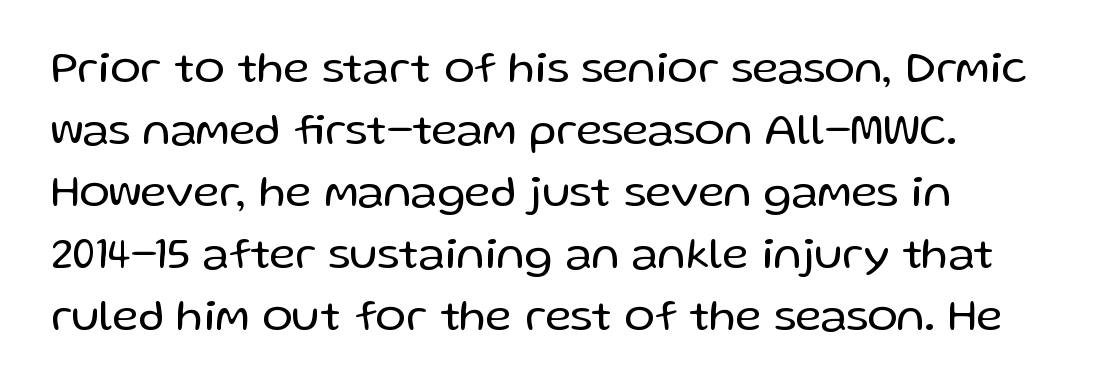
Each letter's strokes conclude bluntly, with no projecting serifs. Successive baselines arrive at the customary interval. Heft: none added — not bold. Think of a printed novel: that variable character pitch is what you see here.
